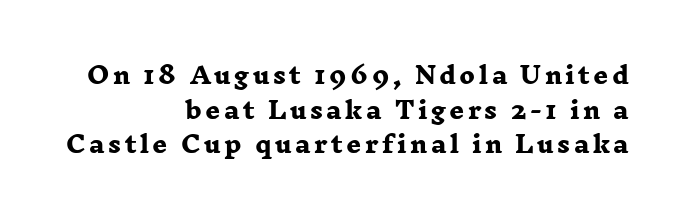
Line endings align vertically; line beginnings do not. This rendering features lettering with no underline. Is the type bold? Yes — the strokes are clearly thick and heavy. Reading down the column, the eye jumps a familiar distance to each next line.
